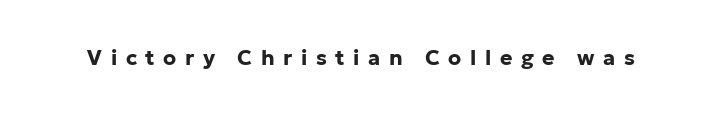
How are the letters spaced? Widely, with obvious added tracking. The glyphs are unaccompanied by any horizontal stroke below them. In terms of weight, the rendering is a true, heavy bold. In terms of posture, this sample is upright.
